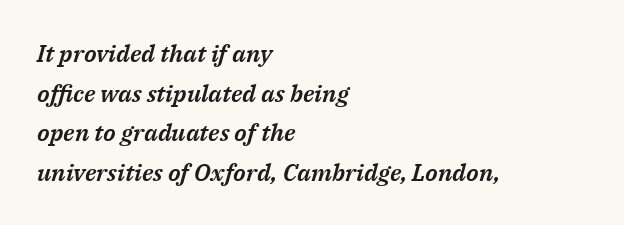
Q: Is the text italic (slanted)? A: Yes, it leans right by about 14 degrees.
Q: Is the text underlined? A: No.
Q: How is the paragraph aligned? A: Left-aligned.
Q: Is the spacing between letters normal or unusually wide? A: Normal.
Q: Is the spacing between lines tight, normal or loose? A: Normal.
